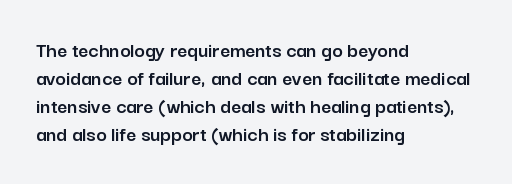
Style check: upright. Decoration check: the copy has no underline. The gaps between neighbouring characters are ordinary and unremarkable. This sample is left-justified, so line endings fall wherever the words run out. The rows are spaced the way most documents space them.
